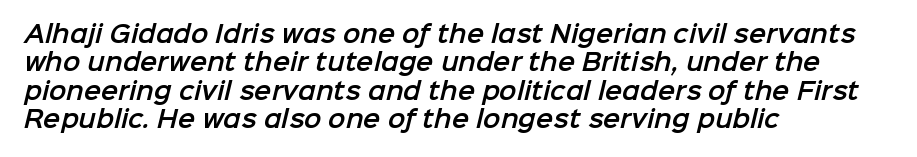
{"underline": "no", "align": "left", "line_spacing_ratio": 1.23, "letter_spacing": "normal", "letter_spacing_em": 0.0, "glyph_px": 23}
